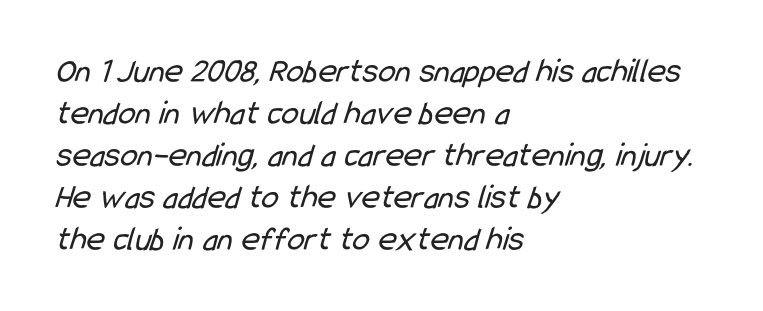
{"serif": "no", "bold": "no", "weight": "regular", "width": "condensed", "stroke_contrast": "low", "x_height": "medium", "monospaced": "no", "underline": "no", "align": "left", "line_spacing_ratio": 1.2, "letter_spacing": "normal", "letter_spacing_em": 0.0, "glyph_px": 35}
